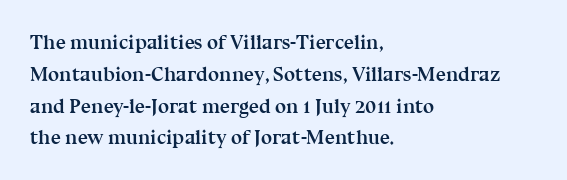
Upright lettering throughout. The foot of each line stays bare and open. Line spacing here is normal. The letters sit at their default tracking, neither squeezed nor spread. The setting favours the left margin, as ordinary paragraphs usually do. These words are printed bold, with thick strokes throughout.
